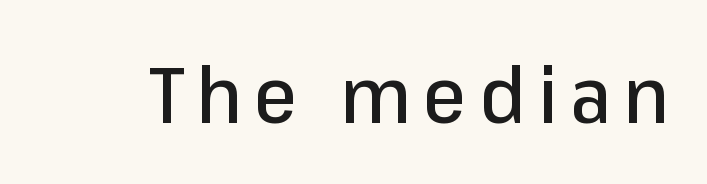
The area under the type is left untouched. This sample has the flowing, uneven cadence of proportional lettering. Are there feet on the stems? There aren't — it's a sans. Unlike italic type, these characters show no tilt at all.
